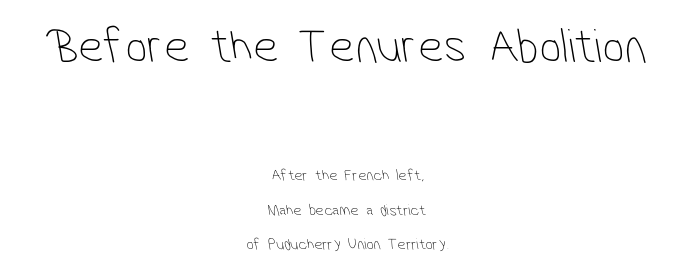
The image shows 49 px thin, condensed sans-serif type; set centered, loose line spacing (2.16x), normal letter spacing, not underlined; the first (top) block is 3.06x larger; low stroke contrast and a medium x-height.
